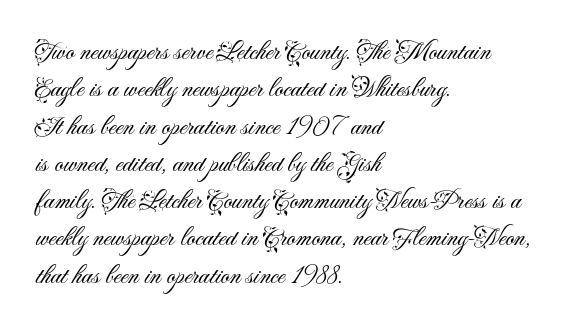
Interline gaps are of average width in this sample. Inter-character spacing is left at the font's built-in metrics. Words float on clear page, feet unadorned. Each line starts at the same left margin while the right side varies.
